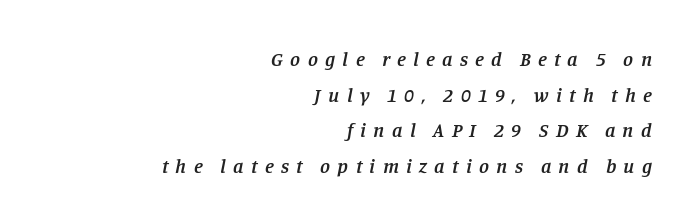
Q: Is the text bold? A: Semi-bold.
Q: Is the text italic (slanted)? A: Yes, it leans right by about 11 degrees.
Q: Is the text underlined? A: No.
Q: How is the paragraph aligned? A: Right-aligned.
Q: Is the spacing between letters normal or unusually wide? A: Unusually wide.
